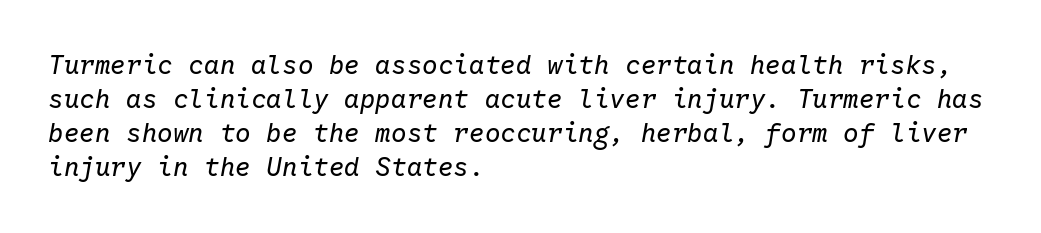
Q: Is the text bold? A: No.
Q: Is the text italic (slanted)? A: Yes, it leans right by about 10 degrees.
Q: Is the text underlined? A: No.
Q: How is the paragraph aligned? A: Left-aligned.
Q: Is the spacing between letters normal or unusually wide? A: Normal.
Q: Is the spacing between lines tight, normal or loose? A: Normal.
